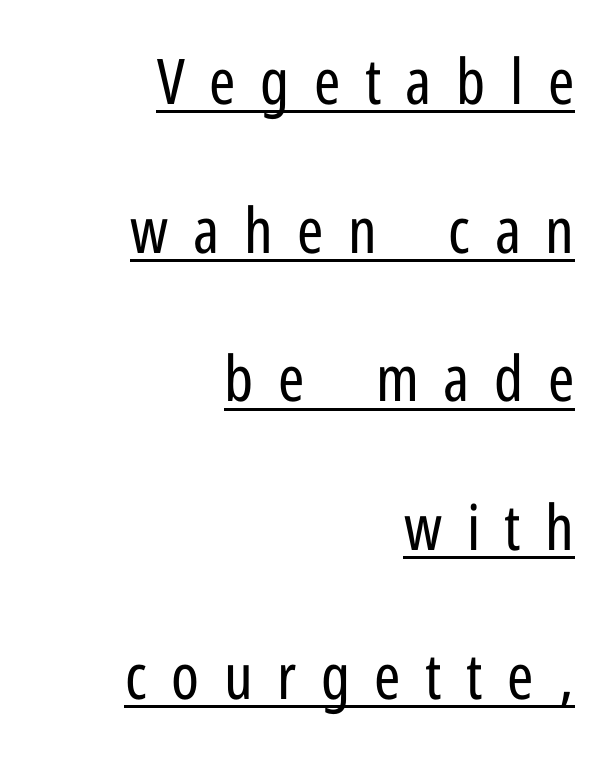
The image shows 63 px regular-weight, condensed sans-serif type, upright; set right-aligned, loose line spacing (2.36x), unusually wide letter spacing (+0.39 em), underlined; low stroke contrast and a medium x-height.
